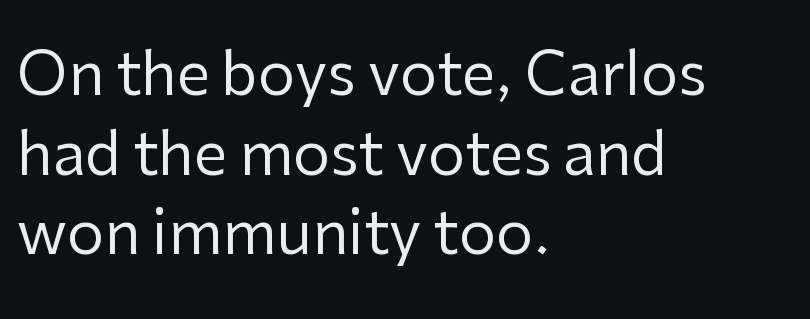
Q: Is the text bold? A: No.
Q: Is the text italic (slanted)? A: No, it is upright.
Q: Is the typeface a serif or a sans-serif typeface? A: Sans-serif.
Q: Is the text underlined? A: No.
Q: How is the paragraph aligned? A: Left-aligned.
Q: Is the spacing between letters normal or unusually wide? A: Normal.
Q: Is the spacing between lines tight, normal or loose? A: Normal.
Q: Width (condensed, normal, or wide)? A: Normal.
Q: Stroke contrast? A: Low.
Q: x-height? A: Medium.
Q: Monospaced? A: No.
